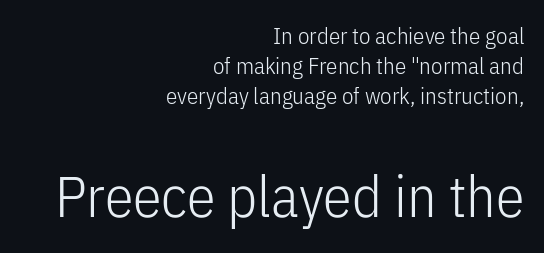
The image shows 58 px light, condensed sans-serif type, upright; set right-aligned, normal line spacing (1.31x), normal letter spacing, not underlined; the second (bottom) block is 2.52x larger; low stroke contrast and a medium x-height.
